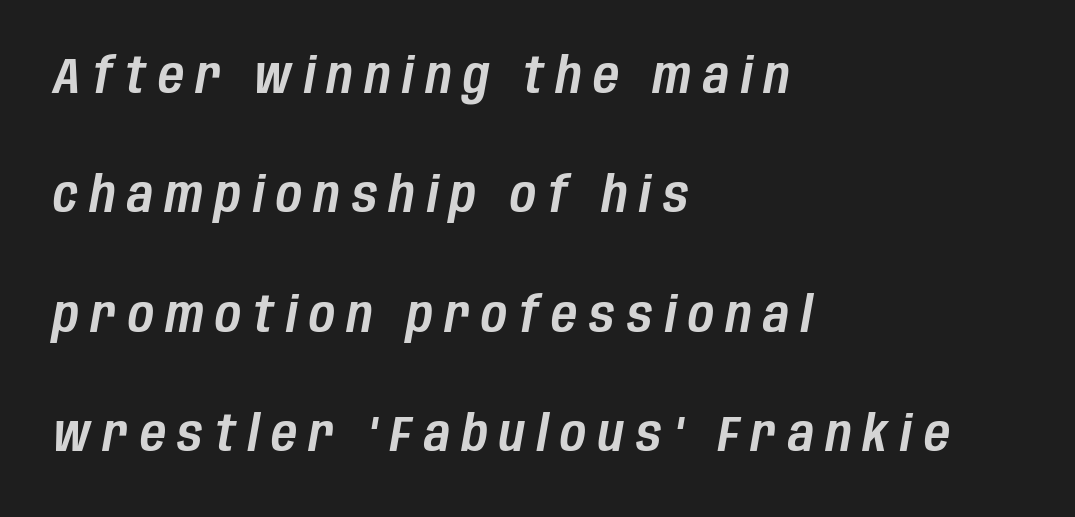
Q: Is the text italic (slanted)? A: Yes, it leans right by about 10 degrees.
Q: Is the text underlined? A: No.
Q: How is the paragraph aligned? A: Left-aligned.
Q: Is the spacing between letters normal or unusually wide? A: Unusually wide.
Q: Is the spacing between lines tight, normal or loose? A: Loose.
Q: Width (condensed, normal, or wide)? A: Condensed.
Q: Stroke contrast? A: Low.
Q: x-height? A: Large.
Q: Monospaced? A: No.
